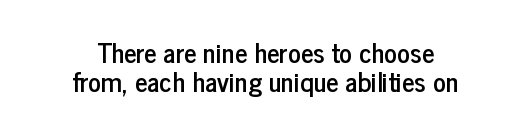
Q: Is the text italic (slanted)? A: No, it is upright.
Q: Is the text underlined? A: No.
Q: How is the paragraph aligned? A: Centered.
Q: Is the spacing between letters normal or unusually wide? A: Normal.
Q: Is the spacing between lines tight, normal or loose? A: Tight.
